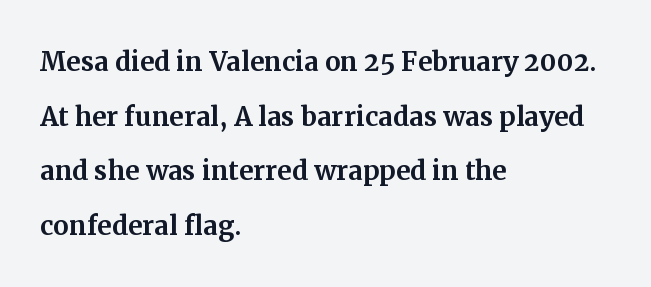
Each new line begins a customary step beneath the previous one. The axis of the letterforms is exactly vertical. The horizontal fit of the characters is conventional and even. The passage shown is not underscored anywhere. The face used here is proportionally spaced, like ordinary book or web type.
